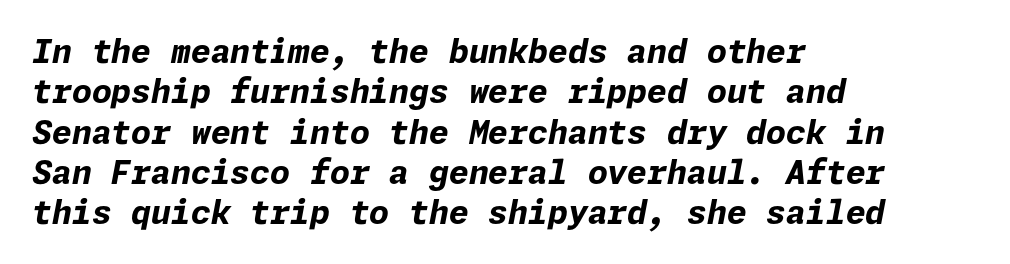
{"italic": "yes", "lean": "right", "slant_degrees": 11, "bold": "yes", "weight": "bold", "width": "normal", "stroke_contrast": "low", "x_height": "medium", "underline": "no", "align": "left", "line_spacing": "normal", "line_spacing_ratio": 1.26, "letter_spacing": "normal", "letter_spacing_em": 0.0, "glyph_px": 32}
